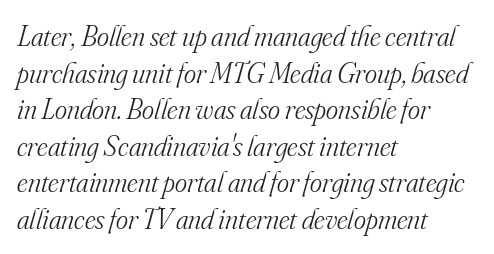
Q: Is the text bold? A: No.
Q: Is the text italic (slanted)? A: Yes, it leans right by about 16 degrees.
Q: Is the typeface a serif or a sans-serif typeface? A: Serif.
Q: Is the text underlined? A: No.
Q: How is the paragraph aligned? A: Left-aligned.
Q: Is the spacing between letters normal or unusually wide? A: Normal.
Q: Is the spacing between lines tight, normal or loose? A: Normal.
Q: Width (condensed, normal, or wide)? A: Normal.
Q: Stroke contrast? A: Medium.
Q: x-height? A: Small.
Q: Monospaced? A: No.
